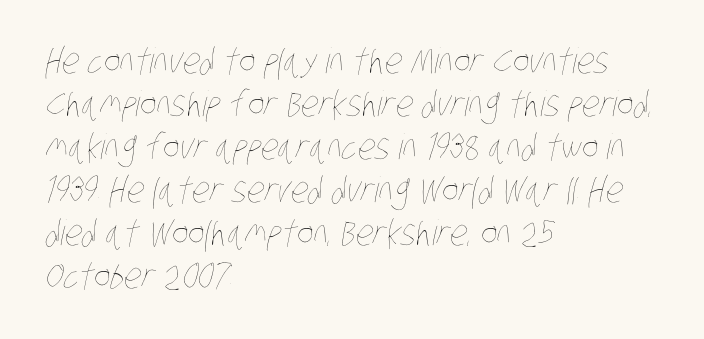
The image shows 35 px thin, condensed type; set left-aligned, line spacing 1.23x, normal letter spacing, not underlined; low stroke contrast and a large x-height.
